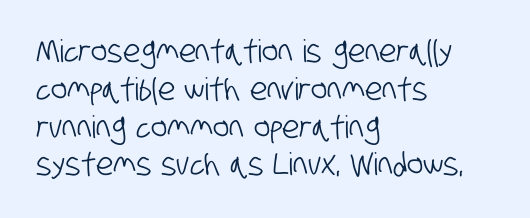
The image shows 31 px condensed sans-serif type; set left-aligned, line spacing 1.22x, normal letter spacing, not underlined; low stroke contrast and a large x-height.
